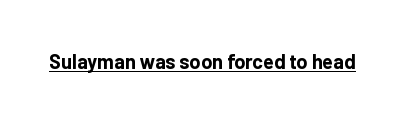
{"italic": "no", "bold": "yes", "underline": "yes", "letter_spacing": "normal", "letter_spacing_em": 0.0, "glyph_px": 20}
